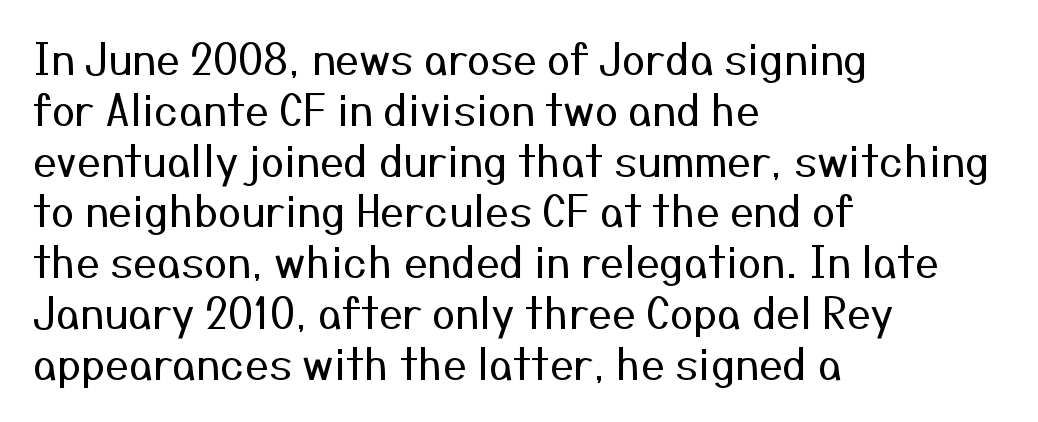
The image shows 42 px regular-weight sans-serif type, upright; set left-aligned, line spacing 1.21x, normal letter spacing, not underlined; medium stroke contrast and a medium x-height.
